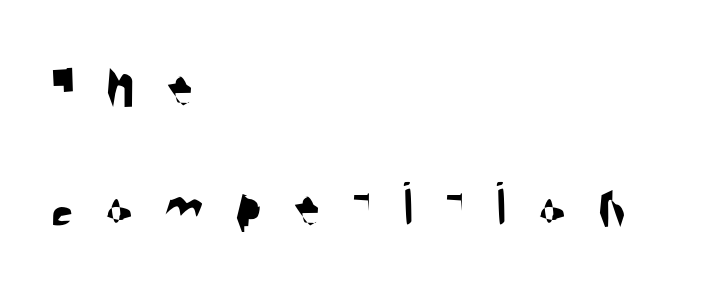
Each word looks stretched out because of the extra space between its letters. In terms of letterform style, serifs are entirely absent. The text block is weighted toward the left margin, trailing off unevenly rightward. Spacing verdict: proportional, widths tailored to each character. Honestly, there is no underline to notice here at all.
